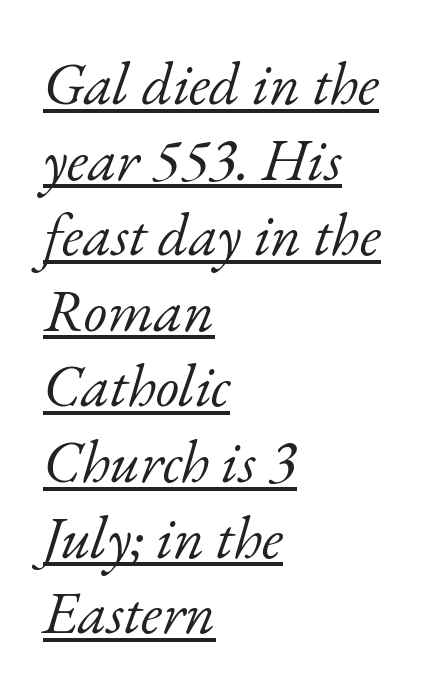
The image shows 60 px light serif type, italic (leaning right); set left-aligned, normal line spacing (1.26x), normal letter spacing, underlined; low stroke contrast and a small x-height.
